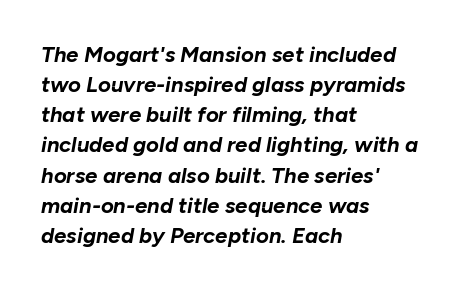
The image shows 22 px bold type, italic (leaning right); set left-aligned, normal line spacing (1.37x), normal letter spacing, not underlined.
